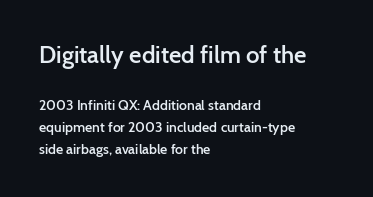
Horizontally, the lines are justified to the leading edge only. Tall strokes in this sample are plumb rather than angled. Clear beneath every line of the passage. In terms of weight, the rendering is demibold, just under bold. Top chunk: large. Bottom chunk: small. Default kerning and tracking; the words read as compact shapes.
